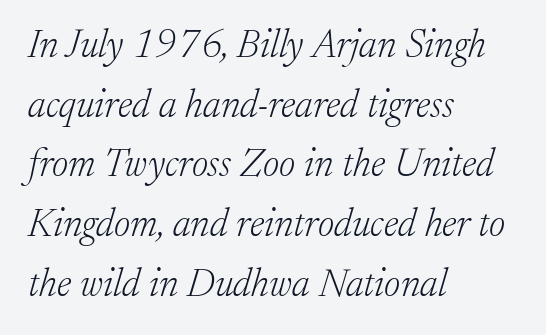
The image shows 39 px light serif type, italic (leaning right); set left-aligned, normal line spacing (1.53x), normal letter spacing, not underlined; low stroke contrast and a medium x-height.
